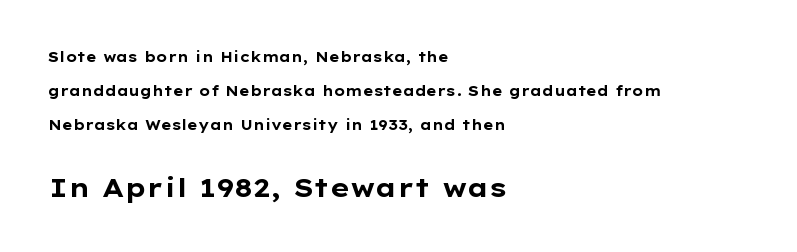
Q: Is the text bold? A: Yes.
Q: Is the text italic (slanted)? A: No, it is upright.
Q: Is the text underlined? A: No.
Q: How is the paragraph aligned? A: Left-aligned.
Q: Is the spacing between letters normal or unusually wide? A: Normal.
Q: Is the spacing between lines tight, normal or loose? A: Loose.
Q: Which block of text is set in a larger size, the first (top) or the second (bottom)? A: The second (bottom) one.
